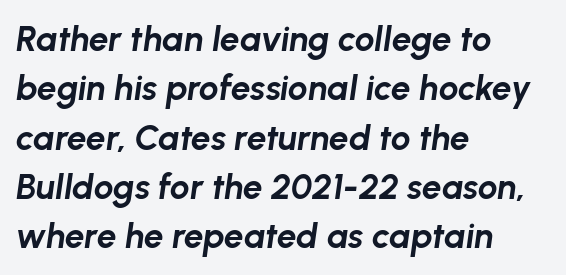
The image shows 35 px bold type, italic (leaning right); set left-aligned, normal line spacing (1.41x), normal letter spacing, not underlined; low stroke contrast and a medium x-height.
